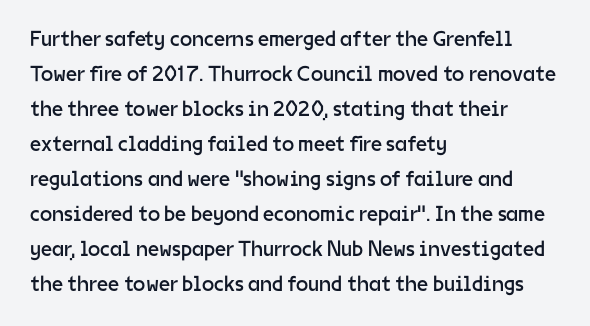
Every stem runs plumb, perpendicular to the baseline. Ink coverage per letter is moderate at most. Does extra space separate the letters? No, they use regular spacing. Line starts are locked; line ends wander. If you measured baseline to baseline, you'd find a middling distance.
